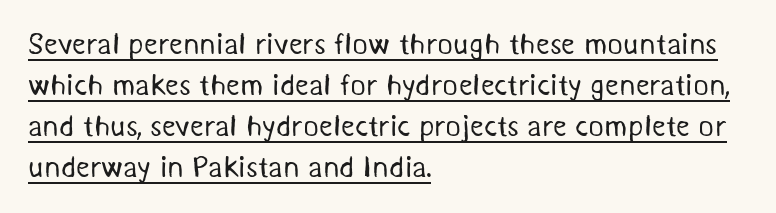
{"serif": "no", "bold": "no", "weight": "regular", "width": "normal", "stroke_contrast": "medium", "x_height": "medium", "monospaced": "no", "underline": "yes", "align": "left", "line_spacing": "normal", "line_spacing_ratio": 1.37, "letter_spacing": "normal", "letter_spacing_em": 0.0, "glyph_px": 30}
